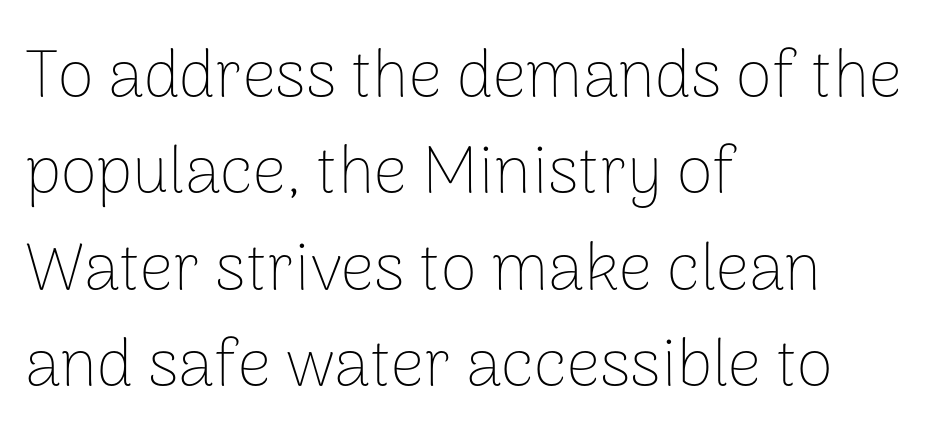
The image shows 66 px thin sans-serif type, upright; set left-aligned, normal line spacing (1.46x), normal letter spacing, not underlined; low stroke contrast and a medium x-height.
